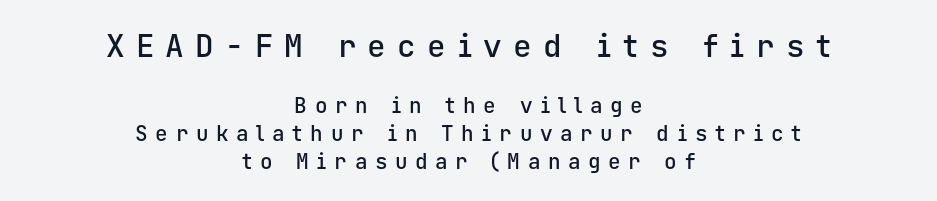
{"serif": "no", "italic": "no", "bold": "semi", "weight": "semibold", "width": "normal", "stroke_contrast": "low", "x_height": "medium", "monospaced": "yes", "underline": "no", "align": "center", "line_spacing": "normal", "line_spacing_ratio": 1.33, "letter_spacing": "wide", "letter_spacing_em": 0.36, "larger_block": "first", "size_ratio": 1.48, "glyph_px": 31}
